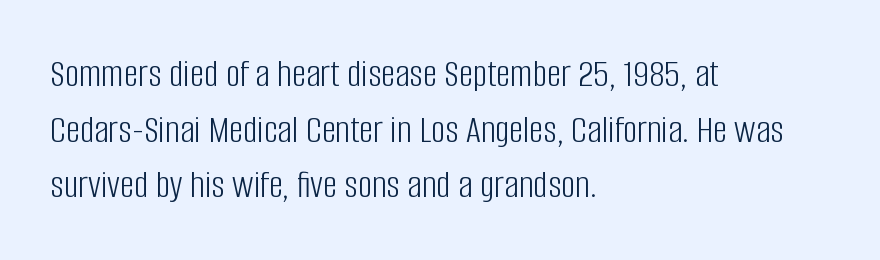
Examine the stroke ends and you'll find no serifs. Beneath every word, the page is bare. Think of a printed novel: that variable character pitch is what you see here. Posture: straight, roman, zero tilt. If you measured baseline to baseline, you'd find a middling distance. Default kerning and tracking; the words read as compact shapes.
